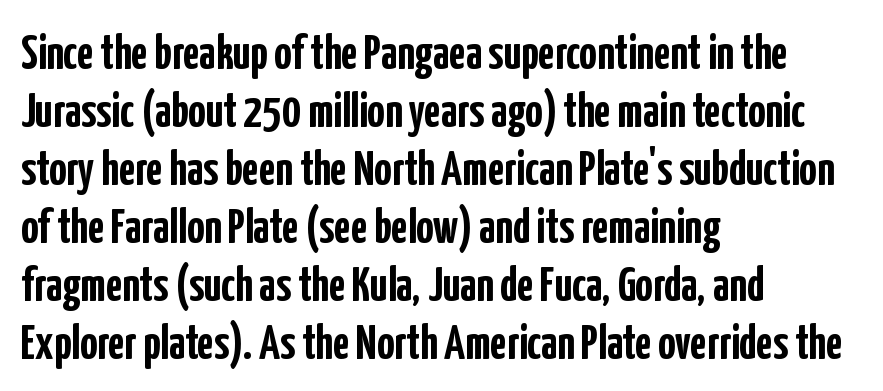
{"serif": "no", "italic": "no", "bold": "yes", "weight": "semibold", "width": "condensed", "stroke_contrast": "low", "x_height": "medium", "monospaced": "no", "underline": "no", "align": "left", "line_spacing_ratio": 1.21, "letter_spacing": "normal", "letter_spacing_em": 0.0, "glyph_px": 48}
